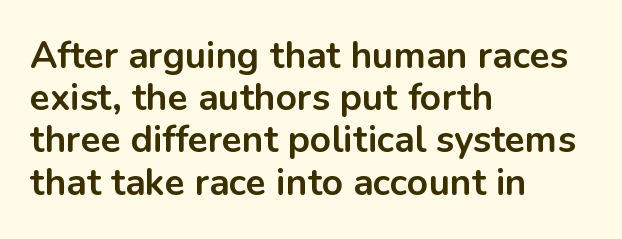
Q: Is the text bold? A: Yes.
Q: Is the text italic (slanted)? A: No, it is upright.
Q: Is the typeface a serif or a sans-serif typeface? A: Sans-serif.
Q: Is the text underlined? A: No.
Q: How is the paragraph aligned? A: Left-aligned.
Q: Is the spacing between letters normal or unusually wide? A: Normal.
Q: Is the spacing between lines tight, normal or loose? A: Tight.
Q: Width (condensed, normal, or wide)? A: Normal.
Q: Stroke contrast? A: Low.
Q: x-height? A: Medium.
Q: Monospaced? A: No.
